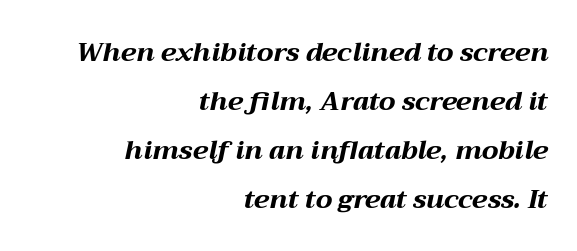
The image shows 26 px bold type, italic (leaning right); set right-aligned, line spacing 1.88x, normal letter spacing, not underlined.
